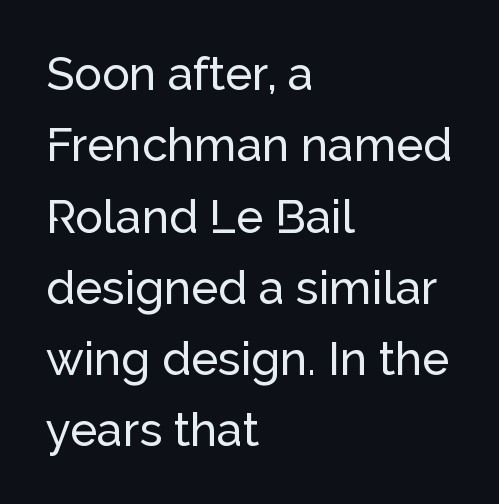
The image shows 46 px sans-serif type, upright; set left-aligned, normal line spacing (1.55x), normal letter spacing, not underlined; low stroke contrast and a medium x-height.
